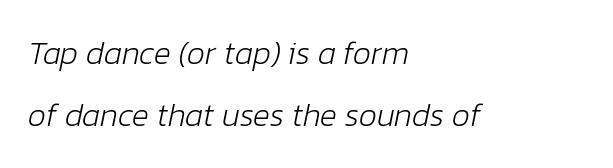
Leading: increased. Glance below the letters and you will spot only blank space. Posture: slanted. Reading down the block, your eye returns to a fixed left position each line.
